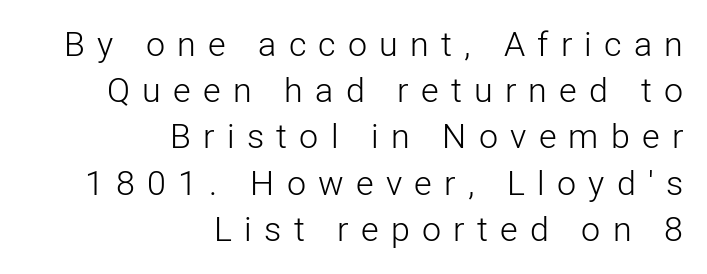
Q: Is the text bold? A: No.
Q: Is the text italic (slanted)? A: No, it is upright.
Q: Is the typeface a serif or a sans-serif typeface? A: Sans-serif.
Q: Is the text underlined? A: No.
Q: How is the paragraph aligned? A: Right-aligned.
Q: Is the spacing between letters normal or unusually wide? A: Unusually wide.
Q: Is the spacing between lines tight, normal or loose? A: Normal.
Q: Width (condensed, normal, or wide)? A: Normal.
Q: Stroke contrast? A: Low.
Q: x-height? A: Medium.
Q: Monospaced? A: No.
